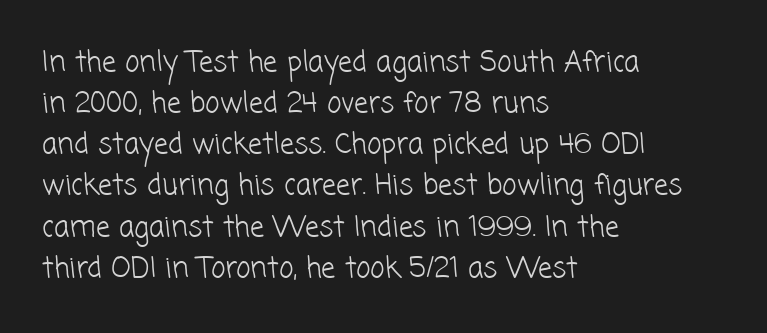
{"serif": "no", "bold": "no", "weight": "light", "width": "normal", "stroke_contrast": "low", "x_height": "medium", "monospaced": "no", "underline": "no", "align": "left", "line_spacing": "normal", "line_spacing_ratio": 1.47, "letter_spacing": "normal", "letter_spacing_em": 0.0, "glyph_px": 28}
